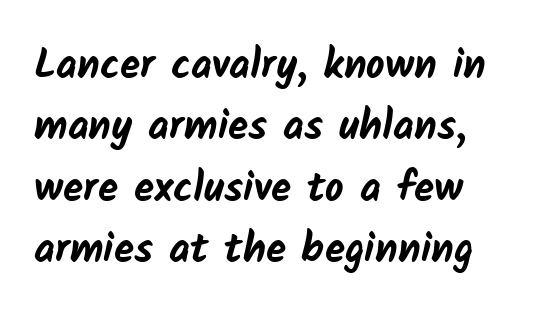
The image shows 41 px bold sans-serif type; set normal line spacing (1.5x), normal letter spacing, not underlined; low stroke contrast and a medium x-height.
